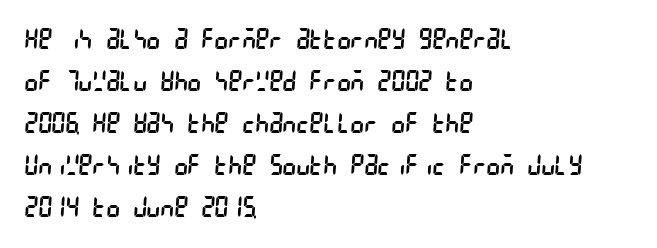
This sample is left-justified, so line endings fall wherever the words run out. Interline gaps are of average width in this sample. The foot of each line stays bare and open. Letters have the restrained weight of plain body copy at most.
